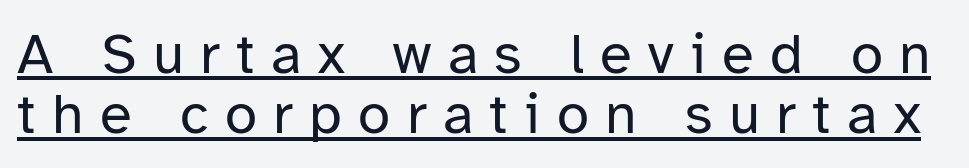
The image shows 58 px regular-weight sans-serif type, upright; set tight line spacing (1.04x), unusually wide letter spacing (+0.28 em), underlined; low stroke contrast and a medium x-height.
